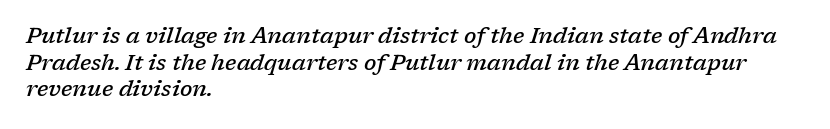
Q: Is the text bold? A: Semi-bold.
Q: Is the text italic (slanted)? A: Yes, it leans right by about 17 degrees.
Q: Is the text underlined? A: No.
Q: How is the paragraph aligned? A: Left-aligned.
Q: Is the spacing between letters normal or unusually wide? A: Normal.
